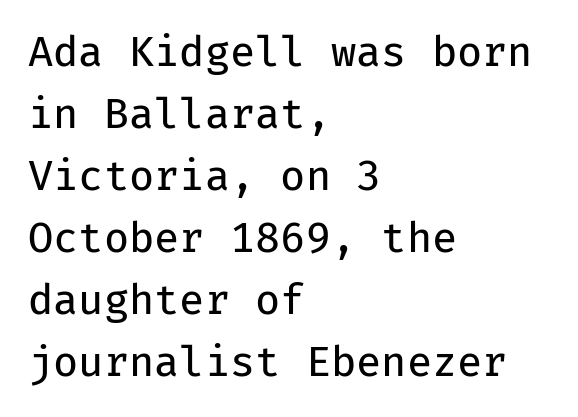
The image shows 41 px regular-weight sans-serif type, upright, monospaced; set left-aligned, normal line spacing (1.51x), normal letter spacing, not underlined; low stroke contrast and a medium x-height.
